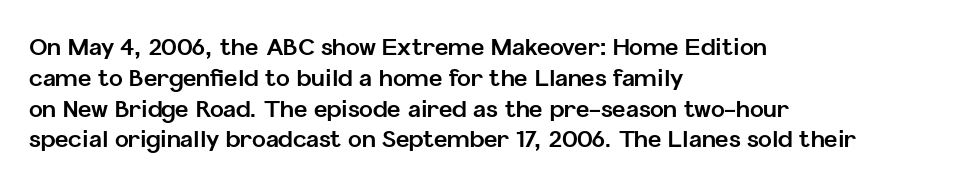
It's the straight-up-and-down kind of type. Descender tails drop into unmarked territory. Weight check: bold — yes, fully. Line beginnings align vertically; line endings do not.
